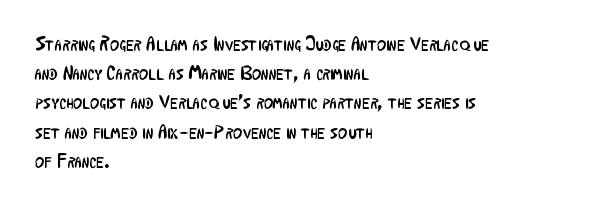
The image shows 20 px text type, upright; set left-aligned, normal line spacing (1.46x), normal letter spacing, not underlined.
